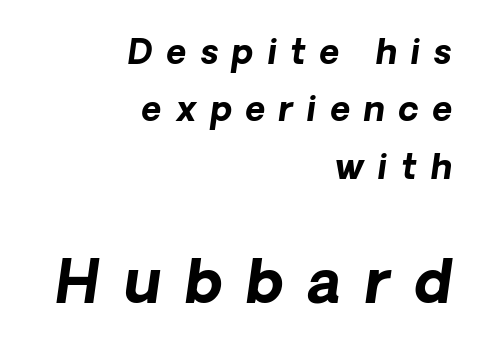
{"serif": "no", "bold": "yes", "weight": "bold", "width": "normal", "stroke_contrast": "low", "x_height": "medium", "monospaced": "no", "underline": "no", "align": "right", "line_spacing": "normal", "line_spacing_ratio": 1.69, "letter_spacing": "wide", "letter_spacing_em": 0.41, "larger_block": "second", "size_ratio": 1.74, "glyph_px": 59}
